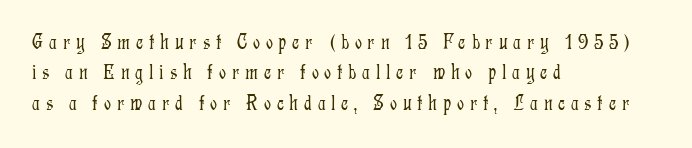
{"italic": "no", "bold": "no", "underline": "no", "align": "left", "line_spacing": "normal", "line_spacing_ratio": 1.38, "letter_spacing": "wide", "letter_spacing_em": 0.26, "glyph_px": 22}
